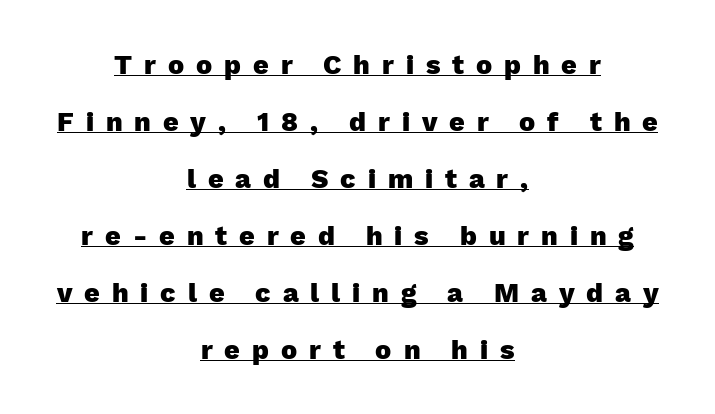
Q: Is the text bold? A: Yes.
Q: Is the text italic (slanted)? A: No, it is upright.
Q: Is the text underlined? A: Yes.
Q: How is the paragraph aligned? A: Centered.
Q: Is the spacing between letters normal or unusually wide? A: Unusually wide.
Q: Is the spacing between lines tight, normal or loose? A: Loose.
